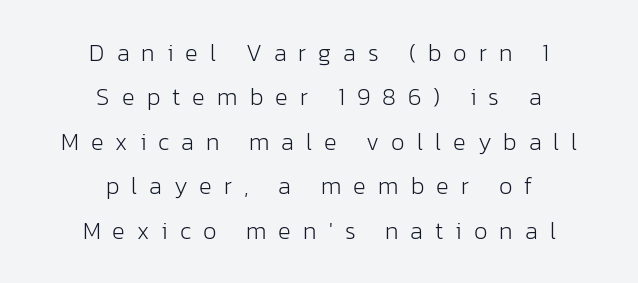
Substantial extra tracking has been applied to these lines. The glyphs are unaccompanied by any horizontal stroke below them. Compared with a flush-left layout, this one balances lines on the center instead. The axis of the letterforms is exactly vertical. The letterforms sit at book weight or below.
